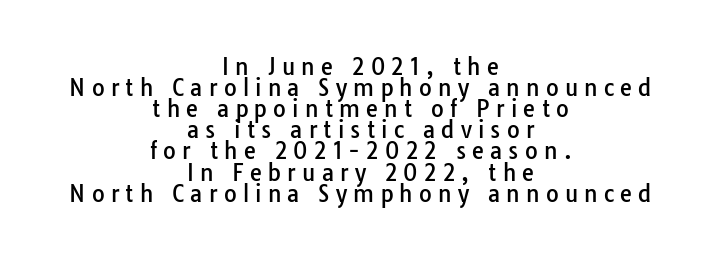
The image shows 22 px text type, upright; set centered, tight line spacing (0.96x), unusually wide letter spacing (+0.28 em), not underlined.
